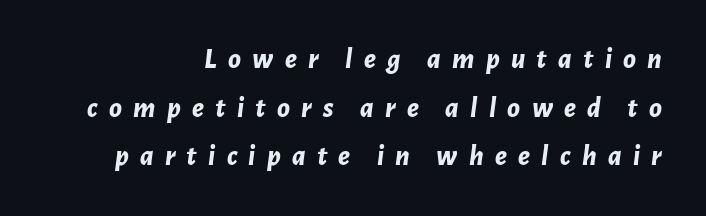
Q: Is the text bold? A: Yes.
Q: Is the text italic (slanted)? A: Yes, it leans right by about 7 degrees.
Q: Is the text underlined? A: No.
Q: How is the paragraph aligned? A: Right-aligned.
Q: Is the spacing between letters normal or unusually wide? A: Unusually wide.
Q: Is the spacing between lines tight, normal or loose? A: Normal.
Q: Width (condensed, normal, or wide)? A: Normal.
Q: Stroke contrast? A: Low.
Q: x-height? A: Medium.
Q: Monospaced? A: No.
